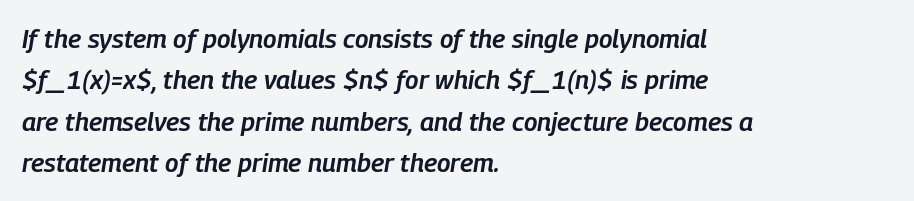
Left-aligned paragraph, ragged on the right. Check under the words: just untouched page. Letter spacing: default. These lines sit exactly where default settings would place them. Every character sits at an angle, as italics do.
